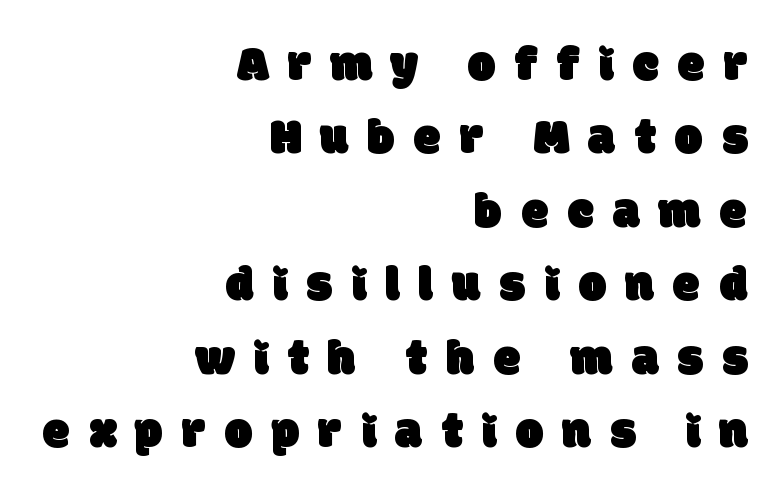
The image shows 50 px sans-serif type; set right-aligned, normal line spacing (1.47x), unusually wide letter spacing (+0.38 em), not underlined; low stroke contrast and a large x-height.
